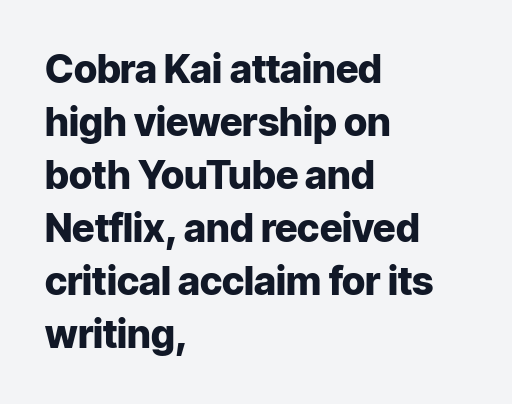
Q: Is the text bold? A: Yes.
Q: Is the text italic (slanted)? A: No, it is upright.
Q: Is the typeface a serif or a sans-serif typeface? A: Sans-serif.
Q: Is the text underlined? A: No.
Q: How is the paragraph aligned? A: Left-aligned.
Q: Is the spacing between letters normal or unusually wide? A: Normal.
Q: Is the spacing between lines tight, normal or loose? A: Normal.
Q: Width (condensed, normal, or wide)? A: Normal.
Q: Stroke contrast? A: Low.
Q: x-height? A: Medium.
Q: Monospaced? A: No.
